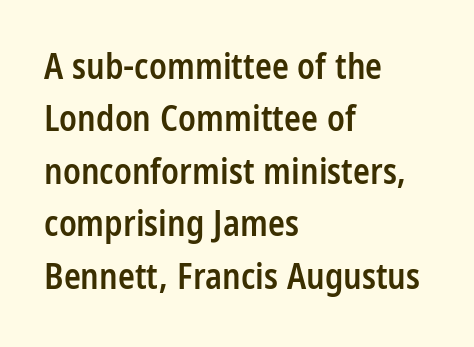
The image shows 35 px semibold, condensed sans-serif type, upright; set left-aligned, normal line spacing (1.5x), normal letter spacing, not underlined; low stroke contrast and a large x-height.
